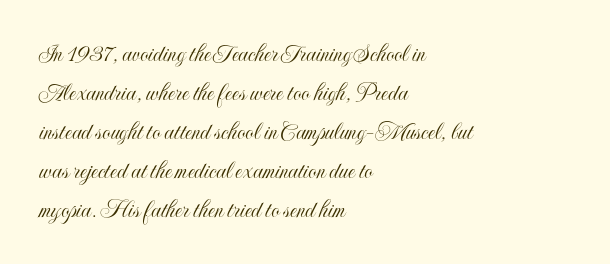
The image shows 26 px text type; set left-aligned, normal line spacing (1.5x), normal letter spacing, not underlined.
